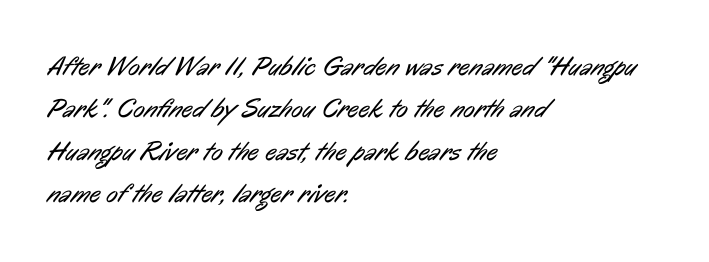
The image shows 27 px text type; set left-aligned, normal line spacing (1.57x), normal letter spacing, not underlined.
